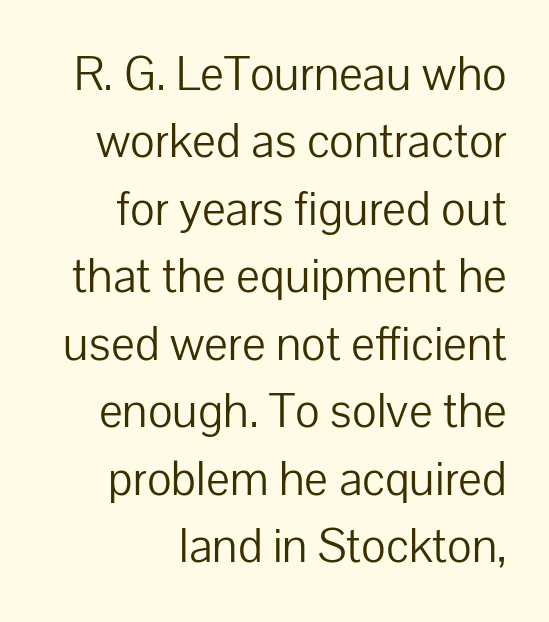
{"serif": "no", "italic": "no", "bold": "no", "weight": "light", "width": "normal", "stroke_contrast": "low", "x_height": "medium", "monospaced": "no", "underline": "no", "align": "right", "line_spacing": "normal", "line_spacing_ratio": 1.35, "letter_spacing": "normal", "letter_spacing_em": 0.0, "glyph_px": 50}
